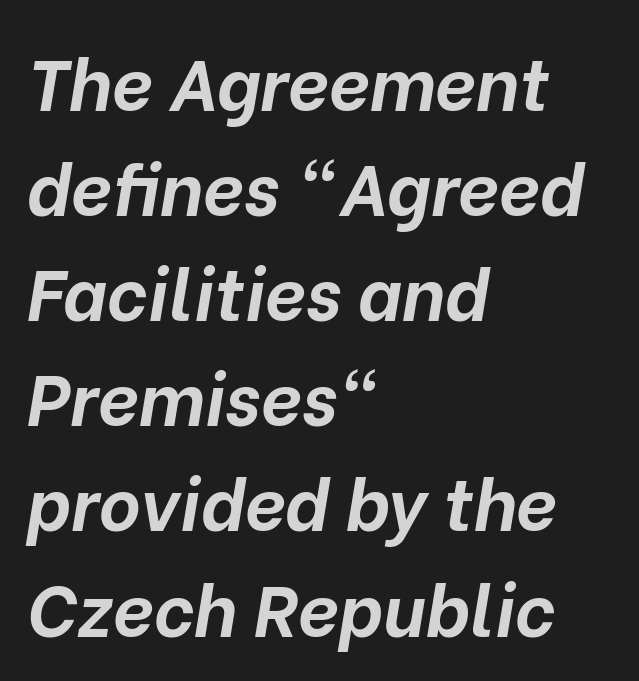
Q: Is the text bold? A: Yes.
Q: Is the text italic (slanted)? A: Yes, it leans right by about 10 degrees.
Q: Is the text underlined? A: No.
Q: How is the paragraph aligned? A: Left-aligned.
Q: Is the spacing between letters normal or unusually wide? A: Normal.
Q: Is the spacing between lines tight, normal or loose? A: Normal.
Q: Width (condensed, normal, or wide)? A: Normal.
Q: Stroke contrast? A: Low.
Q: x-height? A: Medium.
Q: Monospaced? A: No.
